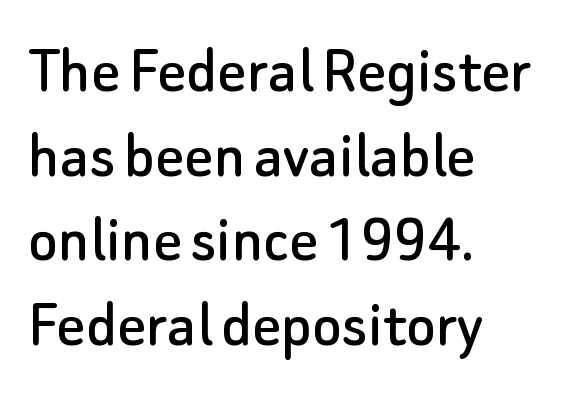
{"serif": "no", "italic": "no", "width": "normal", "stroke_contrast": "low", "x_height": "small", "monospaced": "no", "underline": "no", "align": "left", "line_spacing_ratio": 1.21, "letter_spacing": "normal", "letter_spacing_em": 0.0, "glyph_px": 70}
